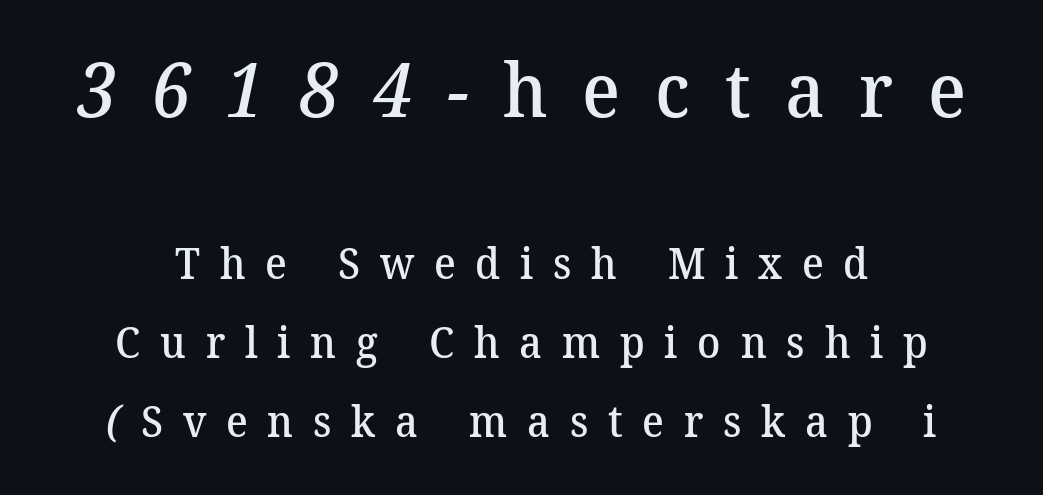
Q: Is the text bold? A: Semi-bold.
Q: Is the typeface a serif or a sans-serif typeface? A: Serif.
Q: Is the text underlined? A: No.
Q: How is the paragraph aligned? A: Centered.
Q: Is the spacing between letters normal or unusually wide? A: Unusually wide.
Q: Which block of text is set in a larger size, the first (top) or the second (bottom)? A: The first (top) one.
Q: Width (condensed, normal, or wide)? A: Normal.
Q: Stroke contrast? A: Medium.
Q: x-height? A: Medium.
Q: Monospaced? A: No.
